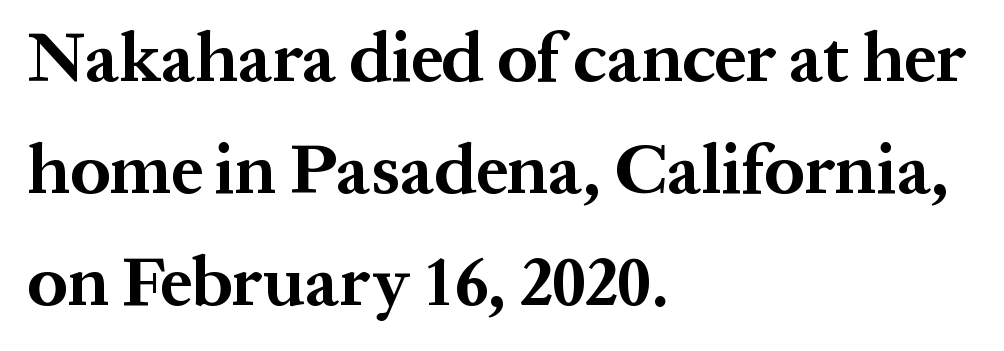
{"serif": "yes", "italic": "no", "bold": "yes", "weight": "bold", "width": "normal", "stroke_contrast": "medium", "x_height": "medium", "monospaced": "no", "underline": "no", "align": "left", "line_spacing": "normal", "line_spacing_ratio": 1.6, "letter_spacing": "normal", "letter_spacing_em": 0.0, "glyph_px": 70}
